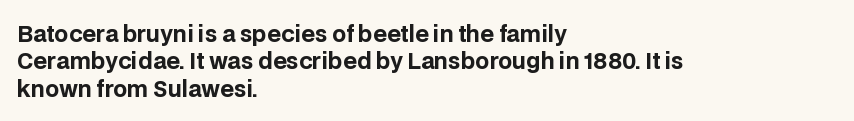
{"italic": "no", "bold": "yes", "underline": "no", "align": "left", "line_spacing": "normal", "line_spacing_ratio": 1.25, "letter_spacing": "normal", "letter_spacing_em": 0.0, "glyph_px": 22}
